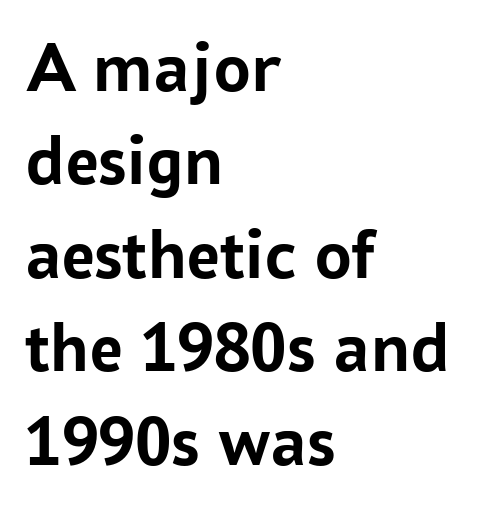
Q: Is the text bold? A: Yes.
Q: Is the text italic (slanted)? A: No, it is upright.
Q: Is the typeface a serif or a sans-serif typeface? A: Sans-serif.
Q: Is the text underlined? A: No.
Q: How is the paragraph aligned? A: Left-aligned.
Q: Is the spacing between letters normal or unusually wide? A: Normal.
Q: Is the spacing between lines tight, normal or loose? A: Normal.
Q: Width (condensed, normal, or wide)? A: Normal.
Q: Stroke contrast? A: Low.
Q: x-height? A: Medium.
Q: Monospaced? A: No.
